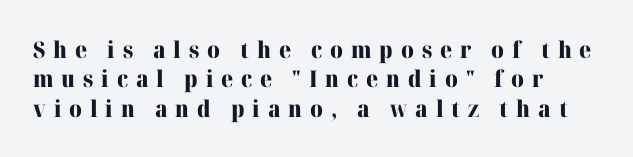
The image shows 23 px bold type, upright; set left-aligned, normal line spacing (1.28x), unusually wide letter spacing (+0.34 em), not underlined.
